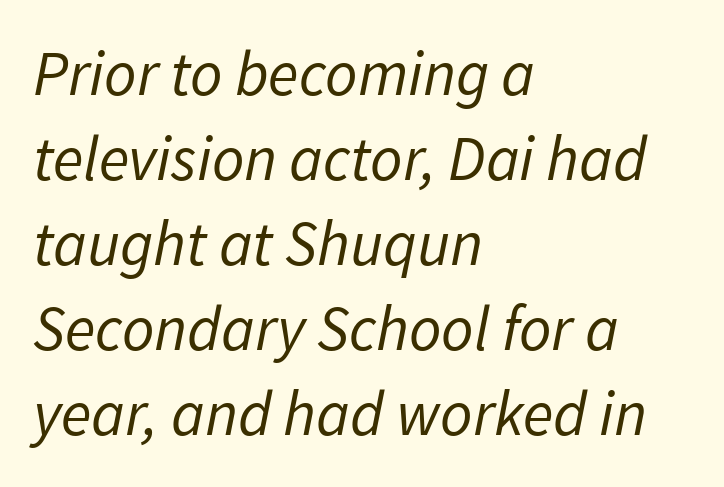
{"italic": "yes", "lean": "right", "slant_degrees": 11, "bold": "no", "weight": "regular", "width": "normal", "stroke_contrast": "low", "x_height": "medium", "monospaced": "no", "underline": "no", "align": "left", "line_spacing": "normal", "line_spacing_ratio": 1.35, "letter_spacing": "normal", "letter_spacing_em": 0.0, "glyph_px": 63}
